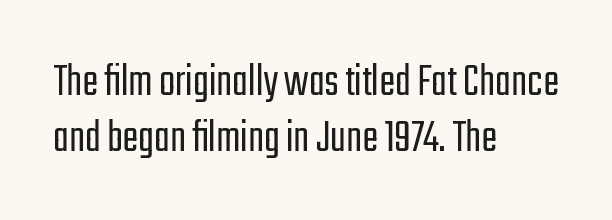
Q: Is the text bold? A: No.
Q: Is the text italic (slanted)? A: No, it is upright.
Q: Is the typeface a serif or a sans-serif typeface? A: Sans-serif.
Q: Is the text underlined? A: No.
Q: How is the paragraph aligned? A: Left-aligned.
Q: Is the spacing between letters normal or unusually wide? A: Normal.
Q: Width (condensed, normal, or wide)? A: Condensed.
Q: Stroke contrast? A: Low.
Q: x-height? A: Medium.
Q: Monospaced? A: No.
